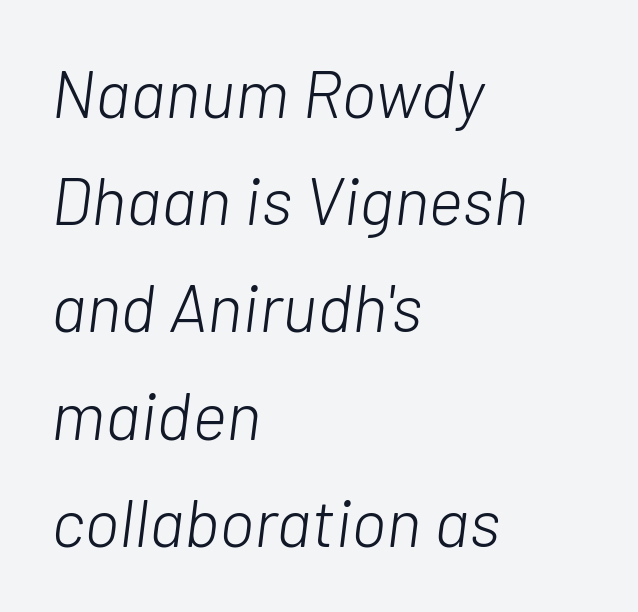
The passage shown is typed in a proportional face where columns would drift. This is not heavy type; no bold has been used. The rendering keeps characters at their native spacing. The axis of the letterforms is tilted away from vertical.
